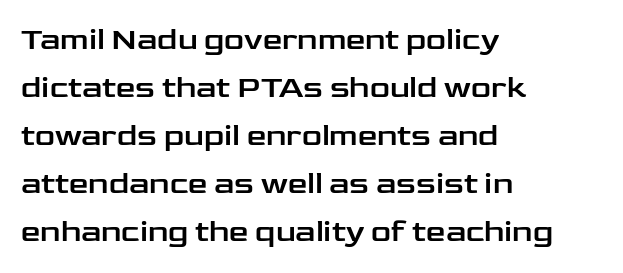
Note: no serifs on the glyphs. Letter spacing: default. Ascenders rise straight up at ninety degrees. Each line starts at the same left margin while the right side varies. Regular leading.
